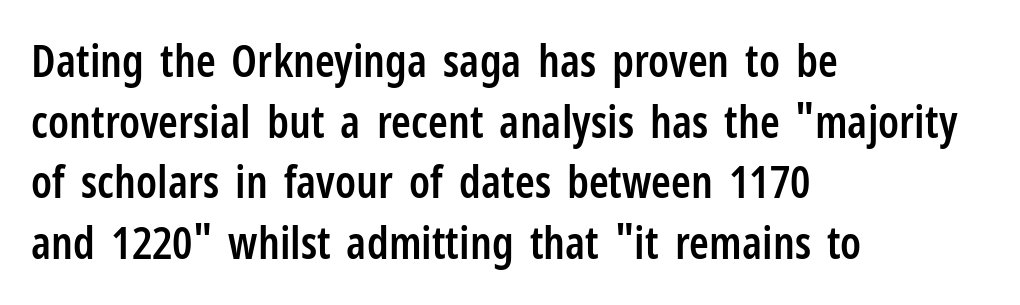
Q: Is the text bold? A: Semi-bold.
Q: Is the text italic (slanted)? A: No, it is upright.
Q: Is the typeface a serif or a sans-serif typeface? A: Sans-serif.
Q: Is the text underlined? A: No.
Q: How is the paragraph aligned? A: Left-aligned.
Q: Is the spacing between letters normal or unusually wide? A: Normal.
Q: Is the spacing between lines tight, normal or loose? A: Normal.
Q: Width (condensed, normal, or wide)? A: Condensed.
Q: Stroke contrast? A: Low.
Q: x-height? A: Medium.
Q: Monospaced? A: No.
